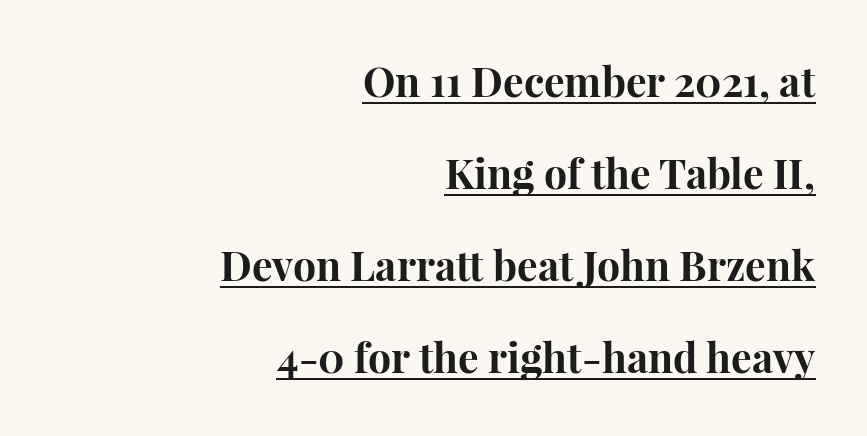
Q: Is the text bold? A: Yes.
Q: Is the text italic (slanted)? A: No, it is upright.
Q: Is the typeface a serif or a sans-serif typeface? A: Serif.
Q: Is the text underlined? A: Yes.
Q: How is the paragraph aligned? A: Right-aligned.
Q: Is the spacing between letters normal or unusually wide? A: Normal.
Q: Is the spacing between lines tight, normal or loose? A: Loose.
Q: Width (condensed, normal, or wide)? A: Normal.
Q: Stroke contrast? A: High.
Q: x-height? A: Medium.
Q: Monospaced? A: No.
